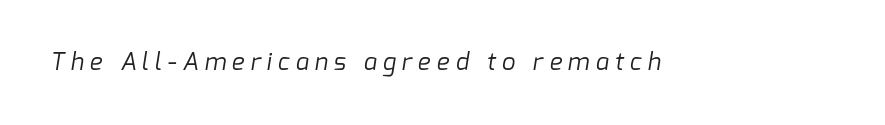
Between one letter and the next there's a generous, obvious gap. Letters rest on an invisible, unmarked baseline. Stems here are at most as thick as an everyday book face.
